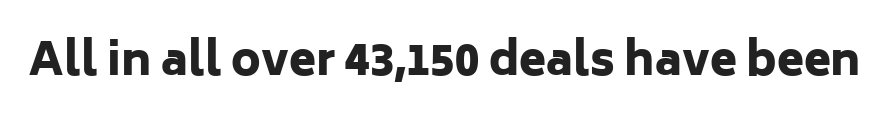
The image shows 44 px heavy sans-serif type, upright; set normal letter spacing, not underlined; low stroke contrast and a medium x-height.
